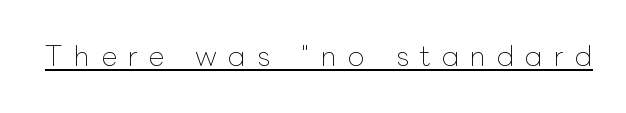
Q: Is the text bold? A: No.
Q: Is the text italic (slanted)? A: No, it is upright.
Q: Is the text underlined? A: Yes.
Q: Is the spacing between letters normal or unusually wide? A: Unusually wide.
